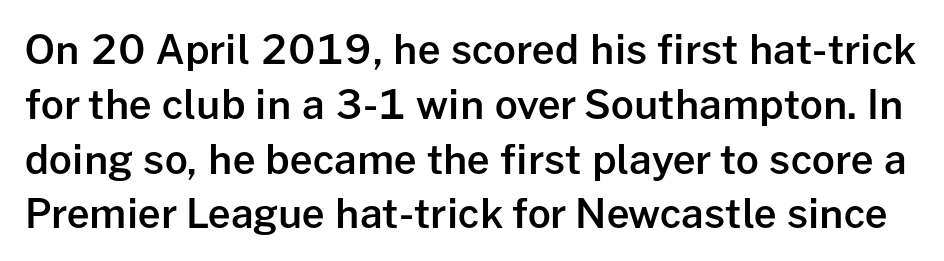
{"serif": "no", "italic": "no", "bold": "semi", "weight": "semibold", "width": "normal", "stroke_contrast": "low", "x_height": "medium", "monospaced": "no", "underline": "no", "line_spacing": "normal", "line_spacing_ratio": 1.37, "letter_spacing": "normal", "letter_spacing_em": 0.0, "glyph_px": 40}
